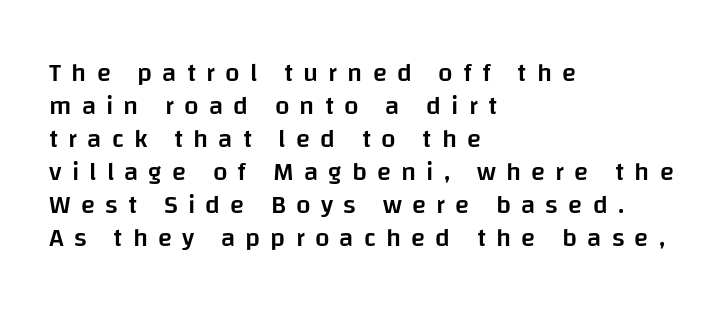
Q: Is the text bold? A: Semi-bold.
Q: Is the text italic (slanted)? A: No, it is upright.
Q: Is the text underlined? A: No.
Q: How is the paragraph aligned? A: Left-aligned.
Q: Is the spacing between letters normal or unusually wide? A: Unusually wide.
Q: Is the spacing between lines tight, normal or loose? A: Normal.
